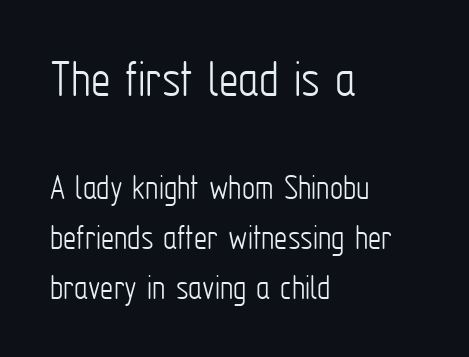
Q: Is the text bold? A: No.
Q: Is the text italic (slanted)? A: No, it is upright.
Q: Is the typeface a serif or a sans-serif typeface? A: Sans-serif.
Q: Is the text underlined? A: No.
Q: How is the paragraph aligned? A: Left-aligned.
Q: Is the spacing between letters normal or unusually wide? A: Normal.
Q: Is the spacing between lines tight, normal or loose? A: Normal.
Q: Which block of text is set in a larger size, the first (top) or the second (bottom)? A: The first (top) one.
Q: Width (condensed, normal, or wide)? A: Condensed.
Q: Stroke contrast? A: Low.
Q: x-height? A: Medium.
Q: Monospaced? A: No.
